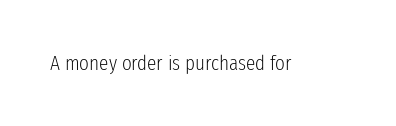
{"italic": "no", "bold": "no", "underline": "no", "letter_spacing": "normal", "letter_spacing_em": 0.0, "glyph_px": 21}
